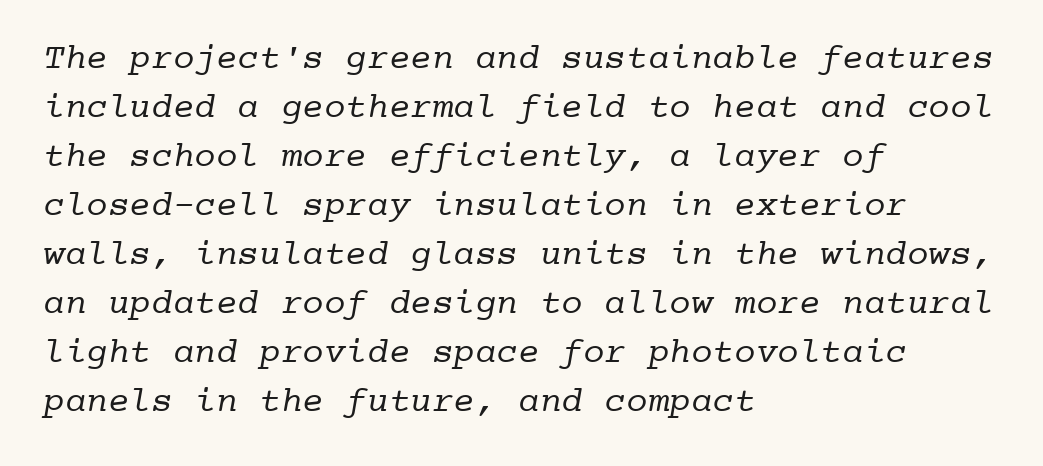
Q: Is the text bold? A: No.
Q: Is the typeface a serif or a sans-serif typeface? A: Serif.
Q: Is the text underlined? A: No.
Q: How is the paragraph aligned? A: Left-aligned.
Q: Is the spacing between letters normal or unusually wide? A: Normal.
Q: Is the spacing between lines tight, normal or loose? A: Normal.
Q: Width (condensed, normal, or wide)? A: Normal.
Q: Stroke contrast? A: Low.
Q: x-height? A: Medium.
Q: Monospaced? A: Yes.
